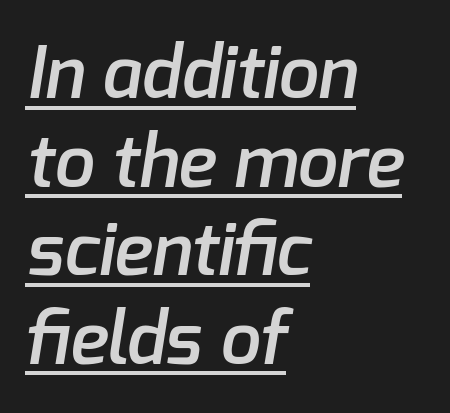
{"serif": "no", "bold": "semi", "weight": "semibold", "width": "normal", "stroke_contrast": "low", "x_height": "medium", "monospaced": "no", "underline": "yes", "align": "left", "line_spacing_ratio": 1.23, "letter_spacing": "normal", "letter_spacing_em": 0.0, "glyph_px": 72}
